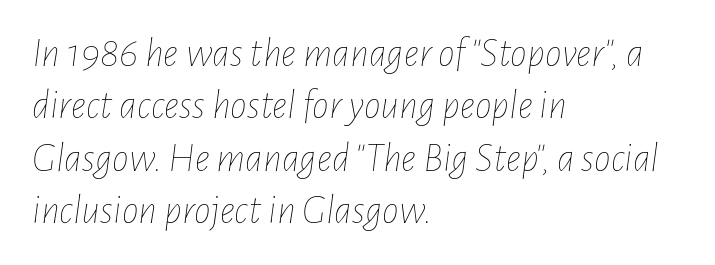
Q: Is the text bold? A: No.
Q: Is the text italic (slanted)? A: Yes, it leans right by about 7 degrees.
Q: Is the text underlined? A: No.
Q: How is the paragraph aligned? A: Left-aligned.
Q: Is the spacing between letters normal or unusually wide? A: Normal.
Q: Is the spacing between lines tight, normal or loose? A: Normal.
Q: Width (condensed, normal, or wide)? A: Condensed.
Q: Stroke contrast? A: Low.
Q: x-height? A: Medium.
Q: Monospaced? A: No.
